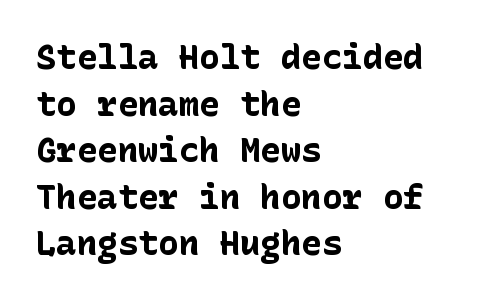
{"serif": "no", "italic": "no", "bold": "yes", "weight": "bold", "width": "normal", "stroke_contrast": "low", "x_height": "medium", "underline": "no", "align": "left", "line_spacing": "normal", "line_spacing_ratio": 1.37, "letter_spacing": "normal", "letter_spacing_em": 0.0, "glyph_px": 34}
